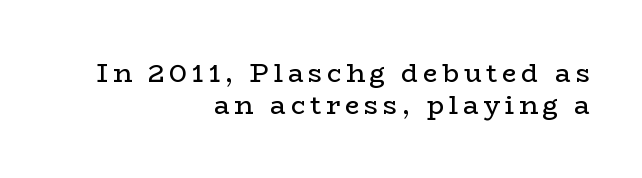
The image shows 26 px text type, upright; set right-aligned, line spacing 1.24x, not underlined.
